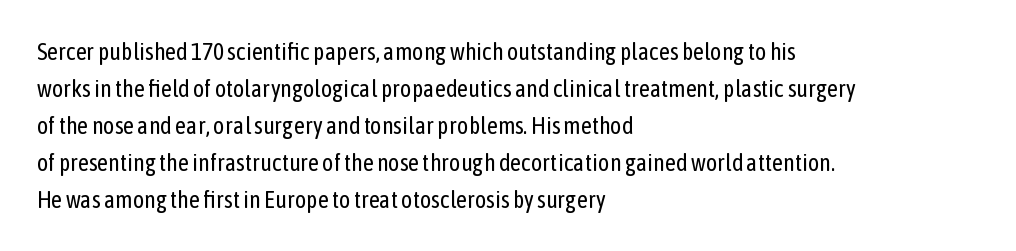
Vertical strokes here are truly vertical. Every row of glyphs begins at an identical x-position on the left. Between one letter and the next there's only the usual sliver of space. Only glyphs here, with clear space below each row.
